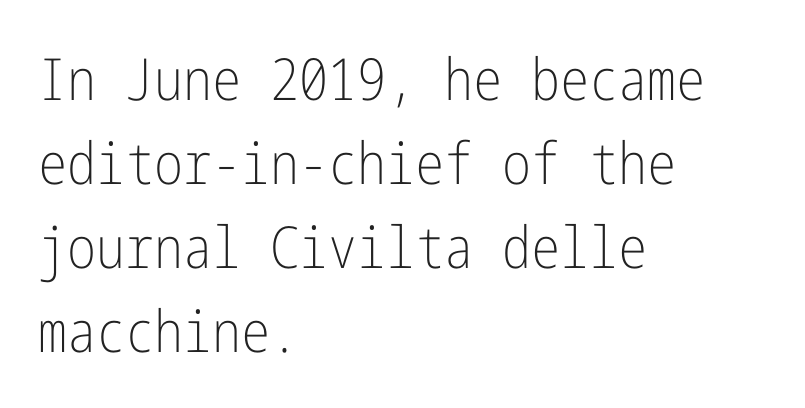
{"serif": "no", "italic": "no", "bold": "no", "weight": "light", "width": "condensed", "stroke_contrast": "low", "x_height": "medium", "underline": "no", "align": "left", "line_spacing": "normal", "line_spacing_ratio": 1.45, "letter_spacing": "normal", "letter_spacing_em": 0.0, "glyph_px": 58}
